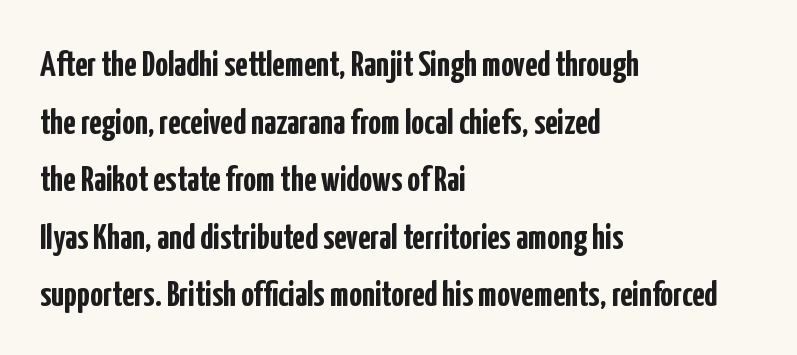
The image shows 36 px semibold, condensed sans-serif type, upright; set left-aligned, normal line spacing (1.6x), normal letter spacing, not underlined; low stroke contrast and a medium x-height.
